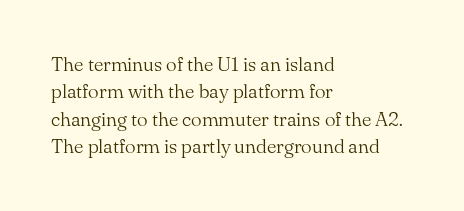
The image shows 20 px text type, upright; set left-aligned, normal line spacing (1.37x), normal letter spacing, not underlined.
